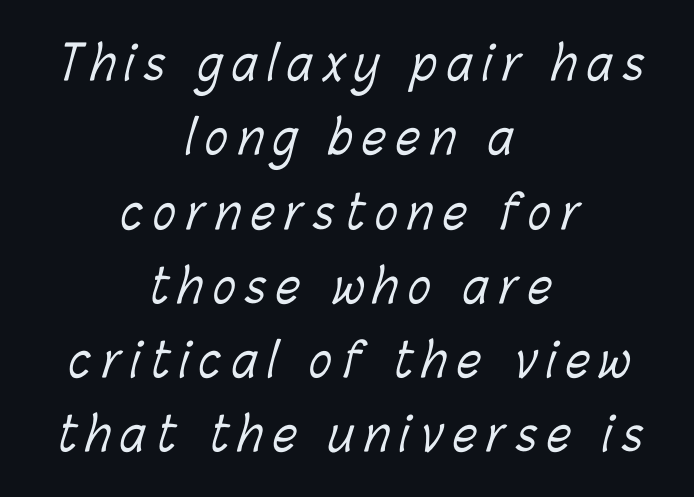
{"bold": "no", "weight": "light", "width": "condensed", "stroke_contrast": "low", "x_height": "medium", "monospaced": "no", "underline": "no", "align": "center", "line_spacing": "normal", "line_spacing_ratio": 1.58, "letter_spacing": "wide", "letter_spacing_em": 0.22, "glyph_px": 47}
